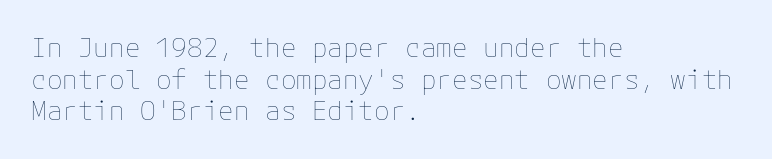
Q: Is the text bold? A: No.
Q: Is the text italic (slanted)? A: No, it is upright.
Q: Is the text underlined? A: No.
Q: How is the paragraph aligned? A: Left-aligned.
Q: Is the spacing between letters normal or unusually wide? A: Normal.
